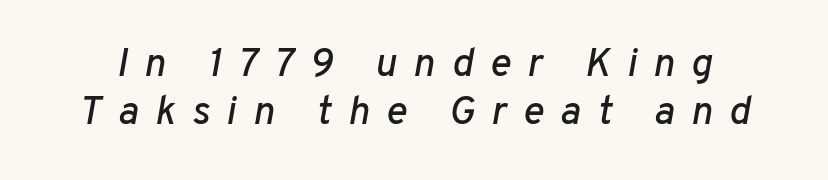
{"italic": "yes", "lean": "right", "slant_degrees": 10, "width": "normal", "stroke_contrast": "low", "x_height": "medium", "monospaced": "no", "underline": "no", "line_spacing_ratio": 1.19, "letter_spacing": "wide", "letter_spacing_em": 0.41, "glyph_px": 40}
